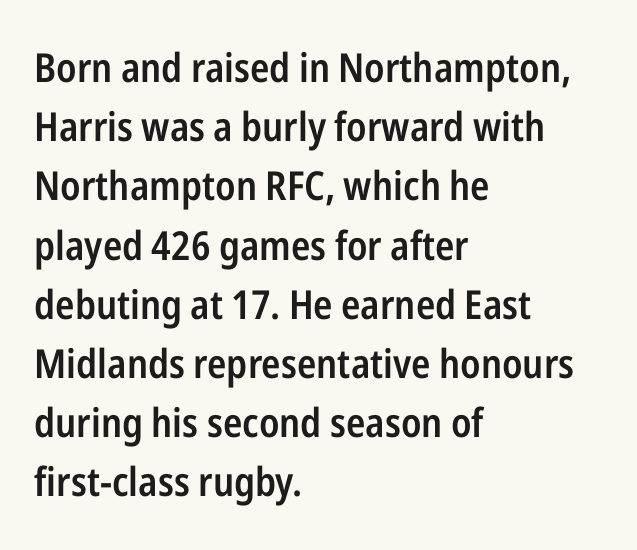
{"serif": "no", "italic": "no", "bold": "semi", "weight": "semibold", "width": "condensed", "stroke_contrast": "low", "x_height": "medium", "monospaced": "no", "underline": "no", "align": "left", "line_spacing": "normal", "line_spacing_ratio": 1.48, "letter_spacing": "normal", "letter_spacing_em": 0.0, "glyph_px": 40}
